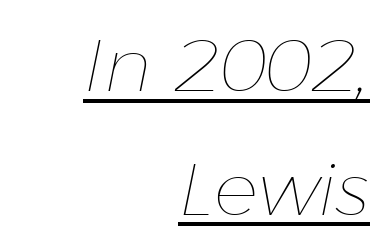
The image shows 74 px thin type, italic (leaning right); set right-aligned, normal line spacing (1.67x), normal letter spacing, underlined; low stroke contrast and a medium x-height.
